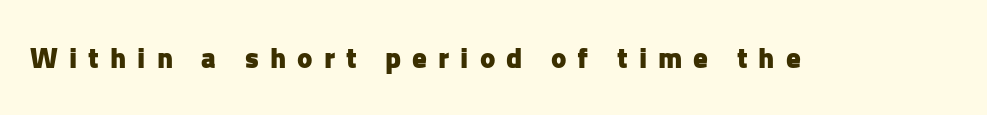
{"serif": "no", "italic": "no", "bold": "yes", "weight": "heavy", "width": "normal", "stroke_contrast": "low", "x_height": "medium", "monospaced": "no", "underline": "no", "letter_spacing": "wide", "letter_spacing_em": 0.38, "glyph_px": 29}
